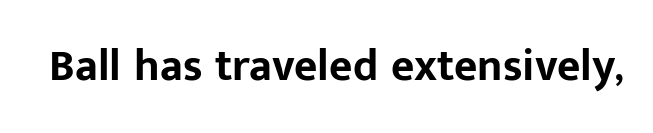
Q: Is the text bold? A: Yes.
Q: Is the text italic (slanted)? A: No, it is upright.
Q: Is the typeface a serif or a sans-serif typeface? A: Sans-serif.
Q: Is the text underlined? A: No.
Q: Is the spacing between letters normal or unusually wide? A: Normal.
Q: Width (condensed, normal, or wide)? A: Normal.
Q: Stroke contrast? A: Low.
Q: x-height? A: Medium.
Q: Monospaced? A: No.
